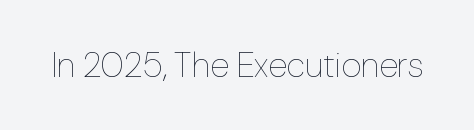
{"italic": "no", "bold": "no", "weight": "thin", "width": "normal", "stroke_contrast": "low", "x_height": "medium", "monospaced": "no", "underline": "no", "letter_spacing": "normal", "letter_spacing_em": 0.0, "glyph_px": 35}
